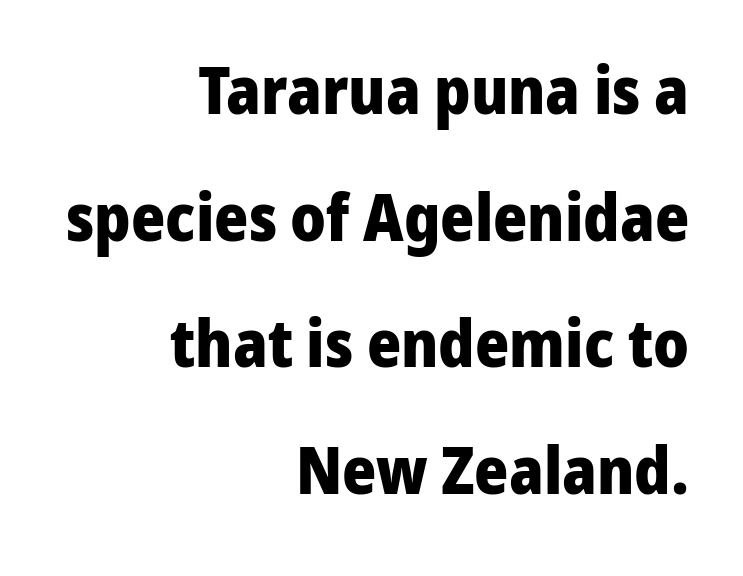
Q: Is the text bold? A: Yes.
Q: Is the text italic (slanted)? A: No, it is upright.
Q: Is the typeface a serif or a sans-serif typeface? A: Sans-serif.
Q: Is the text underlined? A: No.
Q: How is the paragraph aligned? A: Right-aligned.
Q: Is the spacing between letters normal or unusually wide? A: Normal.
Q: Is the spacing between lines tight, normal or loose? A: Loose.
Q: Width (condensed, normal, or wide)? A: Normal.
Q: Stroke contrast? A: Low.
Q: x-height? A: Medium.
Q: Monospaced? A: No.
